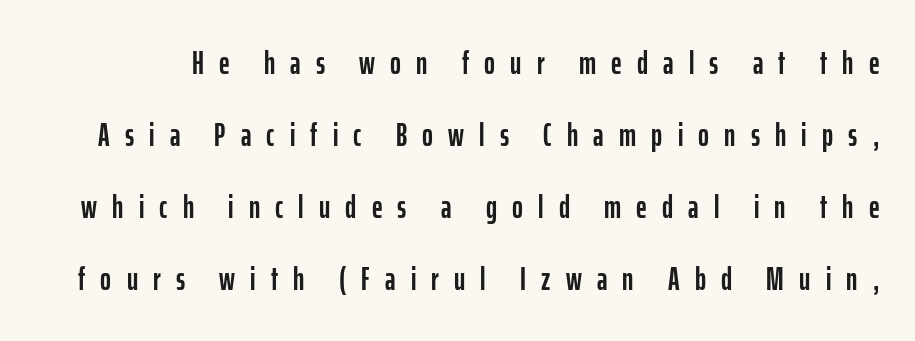
Q: Is the text italic (slanted)? A: No, it is upright.
Q: Is the typeface a serif or a sans-serif typeface? A: Sans-serif.
Q: Is the text underlined? A: No.
Q: Is the spacing between letters normal or unusually wide? A: Unusually wide.
Q: Is the spacing between lines tight, normal or loose? A: Loose.
Q: Width (condensed, normal, or wide)? A: Condensed.
Q: Stroke contrast? A: Low.
Q: x-height? A: Medium.
Q: Monospaced? A: No.
